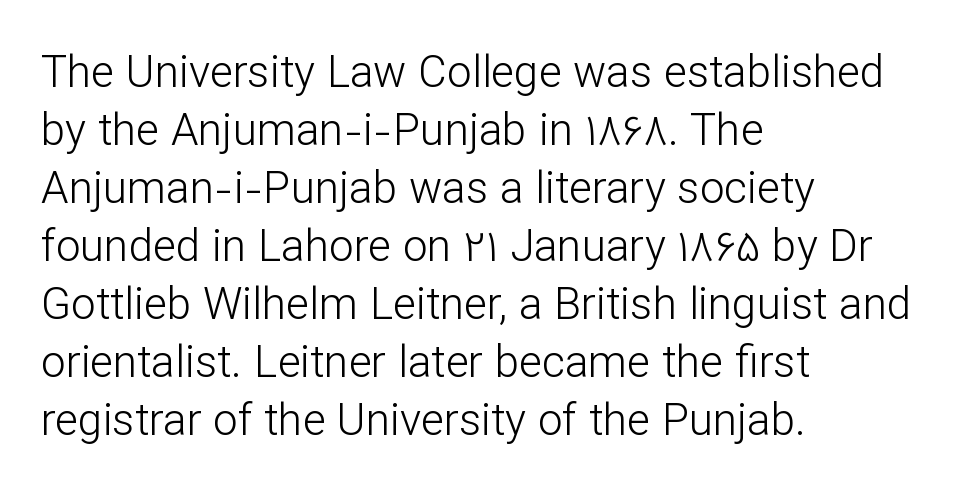
Q: Is the text bold? A: No.
Q: Is the text italic (slanted)? A: No, it is upright.
Q: Is the typeface a serif or a sans-serif typeface? A: Sans-serif.
Q: Is the text underlined? A: No.
Q: How is the paragraph aligned? A: Left-aligned.
Q: Is the spacing between letters normal or unusually wide? A: Normal.
Q: Is the spacing between lines tight, normal or loose? A: Normal.
Q: Width (condensed, normal, or wide)? A: Normal.
Q: Stroke contrast? A: Low.
Q: x-height? A: Medium.
Q: Monospaced? A: No.
